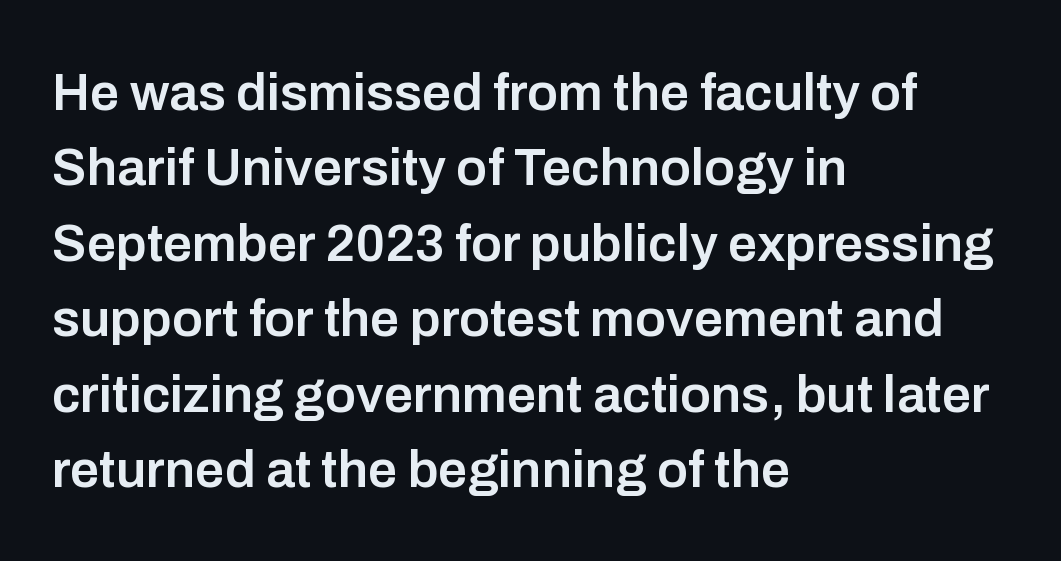
The image shows 52 px semibold sans-serif type, upright; set left-aligned, normal line spacing (1.45x), normal letter spacing, not underlined; low stroke contrast and a medium x-height.
